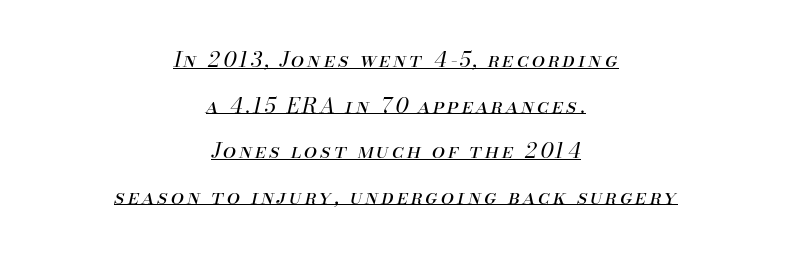
Unbolded letterforms with no extra heft. Casual observation: everything's sitting right in the middle. Line spacing here is loose. These characters rest on top of a visible drawn line.
